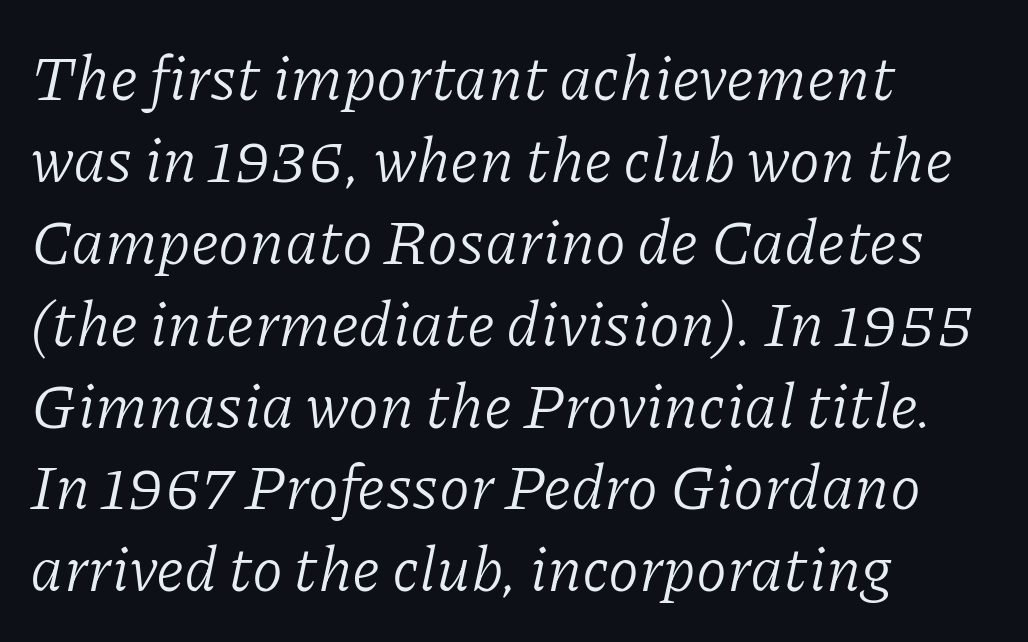
Q: Is the text bold? A: No.
Q: Is the text italic (slanted)? A: Yes, it leans right by about 11 degrees.
Q: Is the typeface a serif or a sans-serif typeface? A: Serif.
Q: Is the text underlined? A: No.
Q: How is the paragraph aligned? A: Left-aligned.
Q: Is the spacing between letters normal or unusually wide? A: Normal.
Q: Is the spacing between lines tight, normal or loose? A: Normal.
Q: Width (condensed, normal, or wide)? A: Normal.
Q: Stroke contrast? A: Low.
Q: x-height? A: Medium.
Q: Monospaced? A: No.
